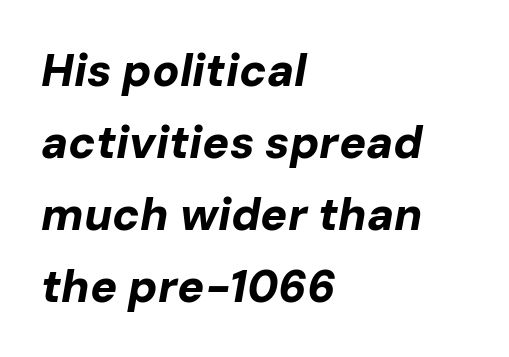
Q: Is the text bold? A: Yes.
Q: Is the text italic (slanted)? A: Yes, it leans right by about 10 degrees.
Q: Is the text underlined? A: No.
Q: How is the paragraph aligned? A: Left-aligned.
Q: Is the spacing between letters normal or unusually wide? A: Normal.
Q: Is the spacing between lines tight, normal or loose? A: Normal.
Q: Width (condensed, normal, or wide)? A: Normal.
Q: Stroke contrast? A: Low.
Q: x-height? A: Medium.
Q: Monospaced? A: No.
